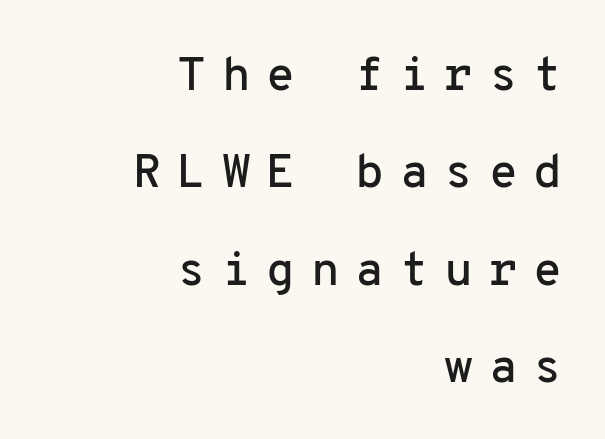
Q: Is the text italic (slanted)? A: No, it is upright.
Q: Is the typeface a serif or a sans-serif typeface? A: Sans-serif.
Q: Is the text underlined? A: No.
Q: How is the paragraph aligned? A: Right-aligned.
Q: Is the spacing between letters normal or unusually wide? A: Unusually wide.
Q: Is the spacing between lines tight, normal or loose? A: Loose.
Q: Width (condensed, normal, or wide)? A: Normal.
Q: Stroke contrast? A: Low.
Q: x-height? A: Medium.
Q: Monospaced? A: Yes.
